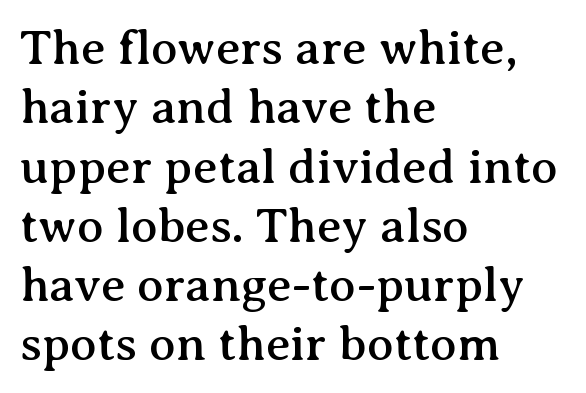
Q: Is the text italic (slanted)? A: No, it is upright.
Q: Is the typeface a serif or a sans-serif typeface? A: Serif.
Q: Is the text underlined? A: No.
Q: How is the paragraph aligned? A: Left-aligned.
Q: Is the spacing between letters normal or unusually wide? A: Normal.
Q: Width (condensed, normal, or wide)? A: Normal.
Q: Stroke contrast? A: Medium.
Q: x-height? A: Medium.
Q: Monospaced? A: No.
